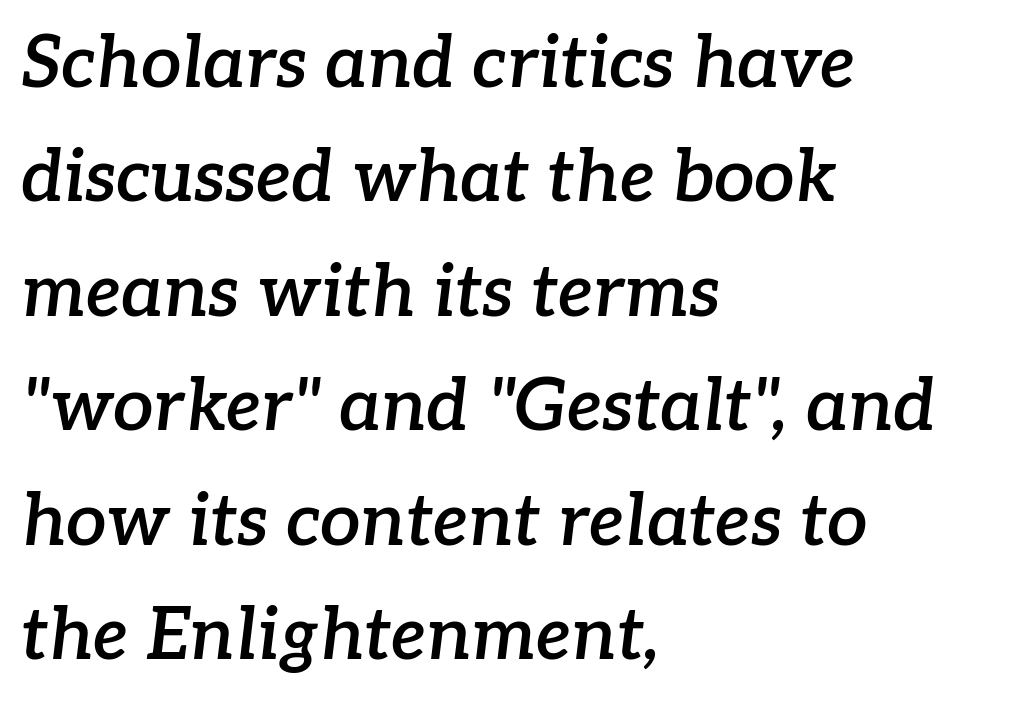
Q: Is the text bold? A: Semi-bold.
Q: Is the text italic (slanted)? A: Yes, it leans right by about 7 degrees.
Q: Is the typeface a serif or a sans-serif typeface? A: Serif.
Q: Is the text underlined? A: No.
Q: How is the paragraph aligned? A: Left-aligned.
Q: Is the spacing between letters normal or unusually wide? A: Normal.
Q: Is the spacing between lines tight, normal or loose? A: Normal.
Q: Width (condensed, normal, or wide)? A: Normal.
Q: Stroke contrast? A: Low.
Q: x-height? A: Medium.
Q: Monospaced? A: No.
